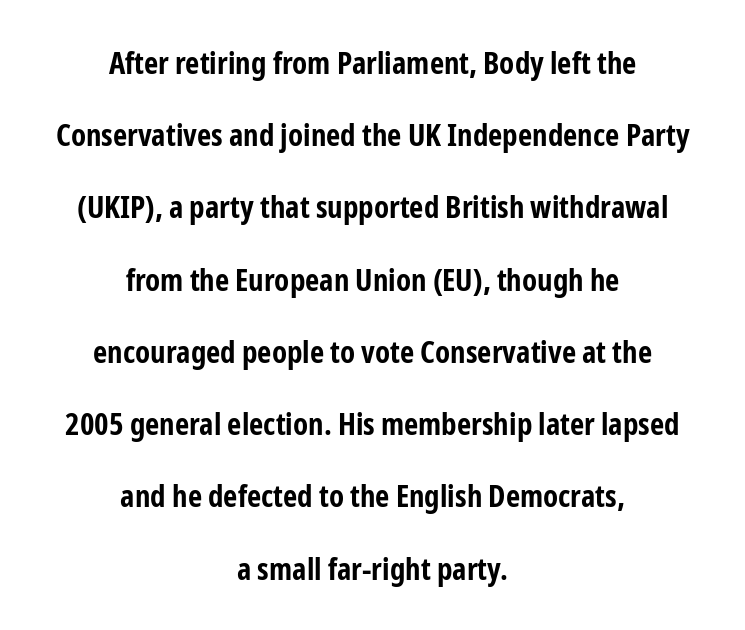
The specimen reads as upright at a glance. How would I describe the line gaps? Wide and relaxed. Honestly, the letter spacing is just normal — you wouldn't notice it. A full-strength bold gives these letters their thick strokes. Just letters on the line, the space beneath them empty.
